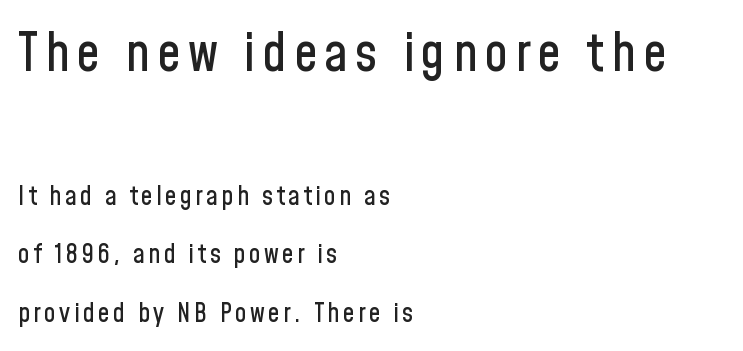
{"serif": "no", "italic": "no", "width": "condensed", "stroke_contrast": "low", "x_height": "medium", "monospaced": "no", "underline": "no", "align": "left", "line_spacing": "loose", "line_spacing_ratio": 2.24, "larger_block": "first", "size_ratio": 2.04, "glyph_px": 53}
